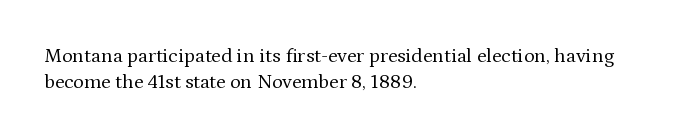
Where is the straight margin? On the left. This sample keeps an unexceptional amount of space between lines. The typesetting does not lean heavy: it is not bold. The gaps between neighbouring characters are ordinary and unremarkable. A clean baseline with only descenders dipping below it.
